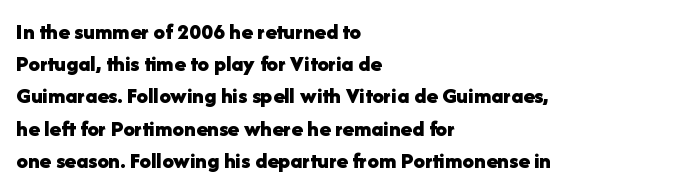
Teacher's note: observe the even left margin — that is flush-left alignment. Tracking here is standard; glyphs follow each other at the usual distance. Horizontal bands of white between lines are of average thickness. Is the type bold? Yes — the strokes are clearly thick and heavy. This is the regular roman posture of the typeface.
